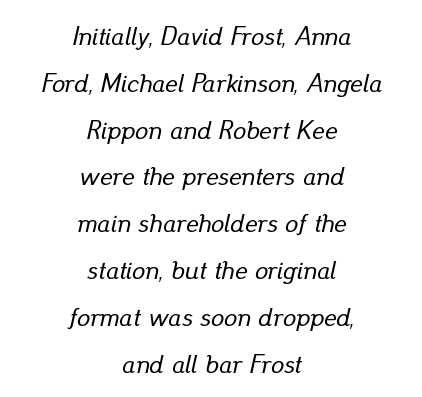
Q: Is the text italic (slanted)? A: Yes, it leans right by about 13 degrees.
Q: Is the text underlined? A: No.
Q: How is the paragraph aligned? A: Centered.
Q: Is the spacing between letters normal or unusually wide? A: Normal.
